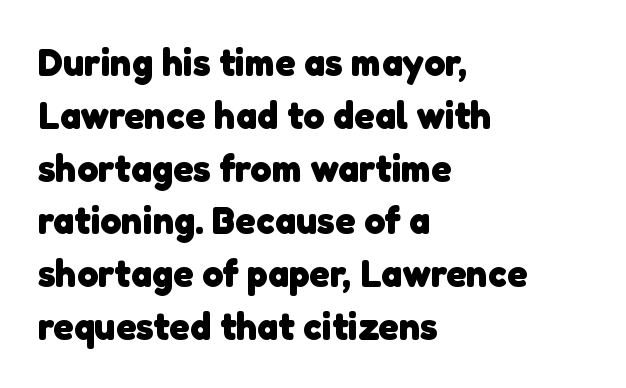
Q: Is the text bold? A: Yes.
Q: Is the typeface a serif or a sans-serif typeface? A: Sans-serif.
Q: Is the text underlined? A: No.
Q: How is the paragraph aligned? A: Left-aligned.
Q: Is the spacing between letters normal or unusually wide? A: Normal.
Q: Is the spacing between lines tight, normal or loose? A: Normal.
Q: Width (condensed, normal, or wide)? A: Normal.
Q: Stroke contrast? A: Low.
Q: x-height? A: Medium.
Q: Monospaced? A: No.
